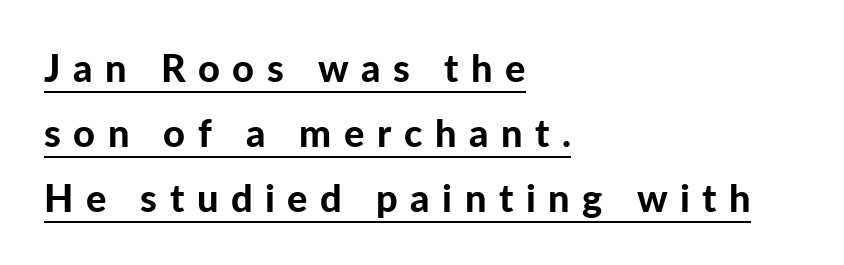
Q: Is the text bold? A: Yes.
Q: Is the text italic (slanted)? A: No, it is upright.
Q: Is the typeface a serif or a sans-serif typeface? A: Sans-serif.
Q: Is the text underlined? A: Yes.
Q: How is the paragraph aligned? A: Left-aligned.
Q: Is the spacing between letters normal or unusually wide? A: Unusually wide.
Q: Width (condensed, normal, or wide)? A: Normal.
Q: Stroke contrast? A: Low.
Q: x-height? A: Medium.
Q: Monospaced? A: No.
